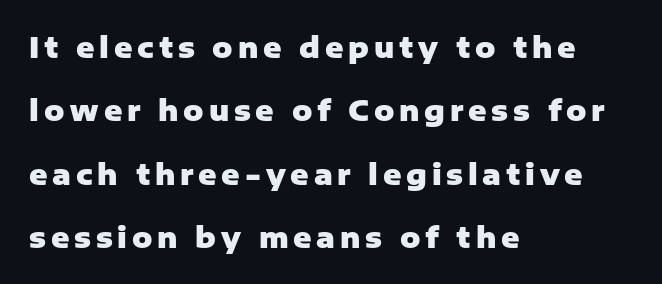
The passage shown is not underscored anywhere. Ordinary non-slanted type is in use. The rendering uses natural spacing where letterforms have individual widths. Serifs: no, the terminals of the letterforms are clean. Plenty of ink on the page — the face is bold. In CSS terms this would be text-align: left.
